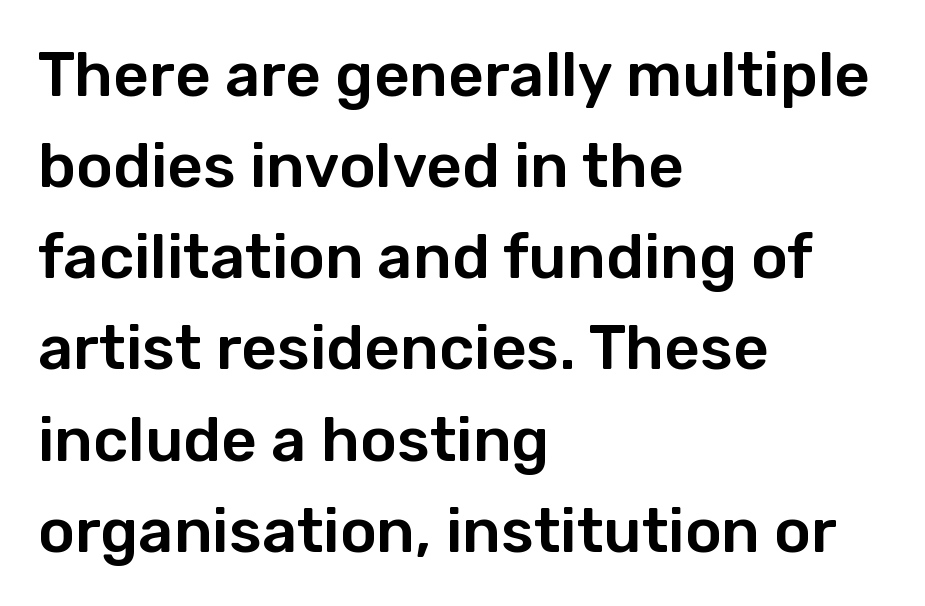
Q: Is the text italic (slanted)? A: No, it is upright.
Q: Is the typeface a serif or a sans-serif typeface? A: Sans-serif.
Q: Is the text underlined? A: No.
Q: How is the paragraph aligned? A: Left-aligned.
Q: Is the spacing between letters normal or unusually wide? A: Normal.
Q: Is the spacing between lines tight, normal or loose? A: Normal.
Q: Width (condensed, normal, or wide)? A: Normal.
Q: Stroke contrast? A: Low.
Q: x-height? A: Medium.
Q: Monospaced? A: No.
